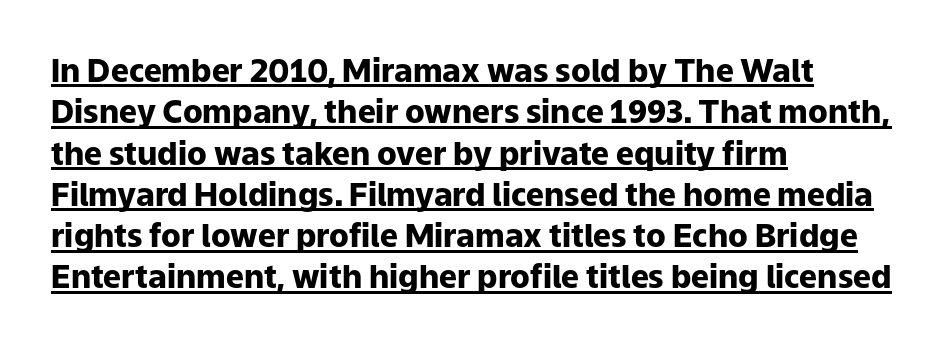
Q: Is the text bold? A: Yes.
Q: Is the text italic (slanted)? A: No, it is upright.
Q: Is the typeface a serif or a sans-serif typeface? A: Sans-serif.
Q: Is the text underlined? A: Yes.
Q: How is the paragraph aligned? A: Left-aligned.
Q: Is the spacing between letters normal or unusually wide? A: Normal.
Q: Is the spacing between lines tight, normal or loose? A: Normal.
Q: Width (condensed, normal, or wide)? A: Normal.
Q: Stroke contrast? A: Low.
Q: x-height? A: Medium.
Q: Monospaced? A: No.
